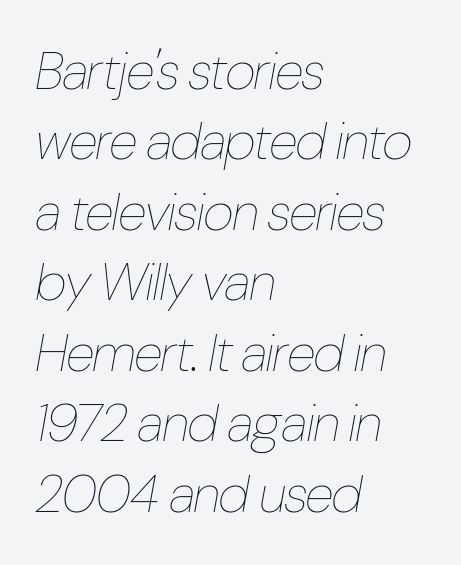
Q: Is the text bold? A: No.
Q: Is the text italic (slanted)? A: Yes, it leans right by about 10 degrees.
Q: Is the text underlined? A: No.
Q: How is the paragraph aligned? A: Left-aligned.
Q: Is the spacing between letters normal or unusually wide? A: Normal.
Q: Is the spacing between lines tight, normal or loose? A: Normal.
Q: Width (condensed, normal, or wide)? A: Condensed.
Q: Stroke contrast? A: Low.
Q: x-height? A: Medium.
Q: Monospaced? A: No.
